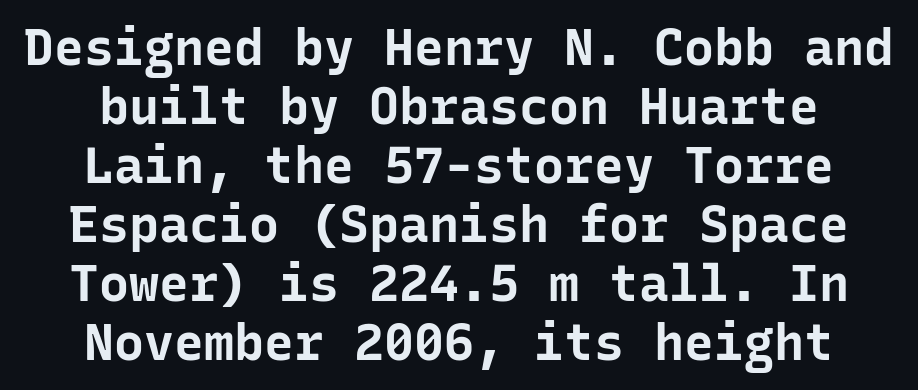
The image shows 50 px bold sans-serif type, upright, monospaced; set centered, line spacing 1.18x, normal letter spacing, not underlined; low stroke contrast and a medium x-height.
